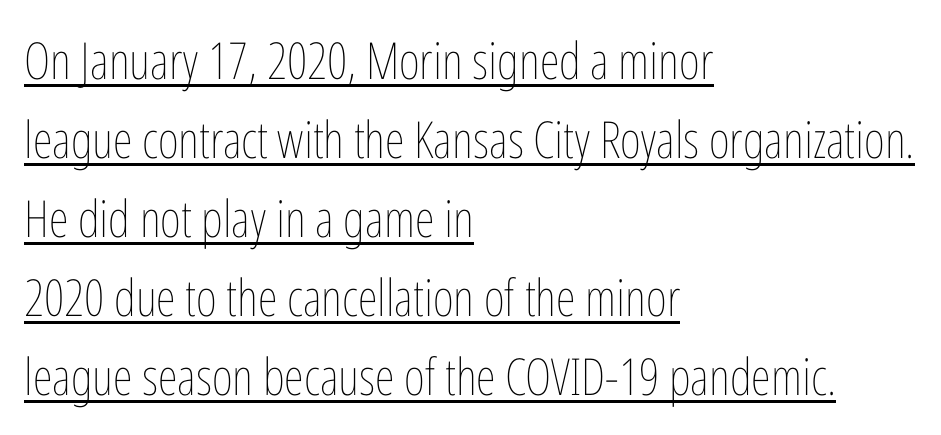
The image shows 51 px thin, condensed type, upright; set left-aligned, normal line spacing (1.55x), normal letter spacing, underlined; low stroke contrast and a medium x-height.
